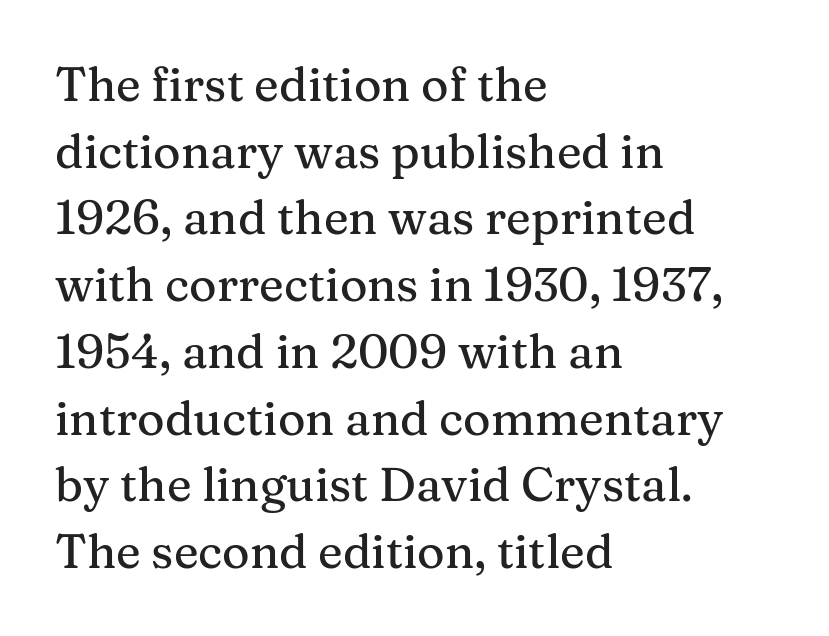
{"serif": "yes", "italic": "no", "width": "normal", "stroke_contrast": "medium", "x_height": "medium", "monospaced": "no", "underline": "no", "align": "left", "line_spacing": "normal", "line_spacing_ratio": 1.42, "letter_spacing": "normal", "letter_spacing_em": 0.0, "glyph_px": 47}
